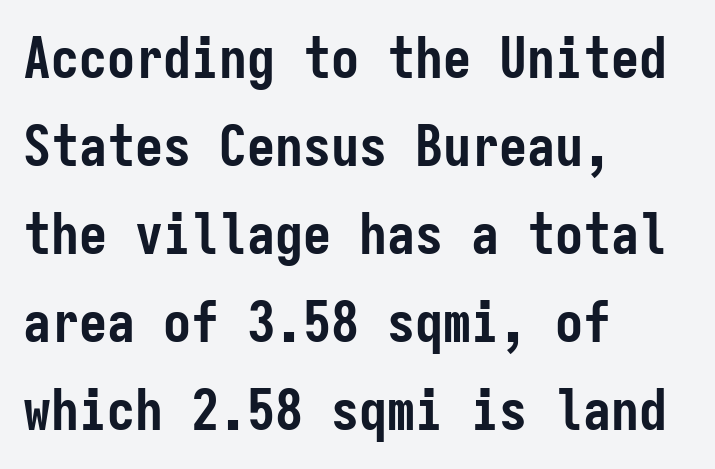
Q: Is the text bold? A: Yes.
Q: Is the text italic (slanted)? A: No, it is upright.
Q: Is the typeface a serif or a sans-serif typeface? A: Sans-serif.
Q: Is the text underlined? A: No.
Q: How is the paragraph aligned? A: Left-aligned.
Q: Is the spacing between letters normal or unusually wide? A: Normal.
Q: Is the spacing between lines tight, normal or loose? A: Normal.
Q: Width (condensed, normal, or wide)? A: Condensed.
Q: Stroke contrast? A: Low.
Q: x-height? A: Medium.
Q: Monospaced? A: Yes.
